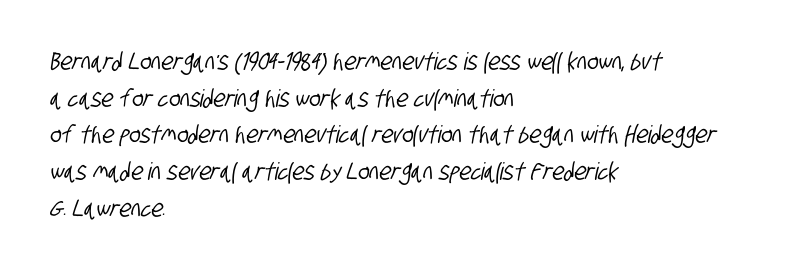
{"underline": "no", "align": "left", "line_spacing": "normal", "line_spacing_ratio": 1.53, "letter_spacing": "normal", "letter_spacing_em": 0.0, "glyph_px": 24}
